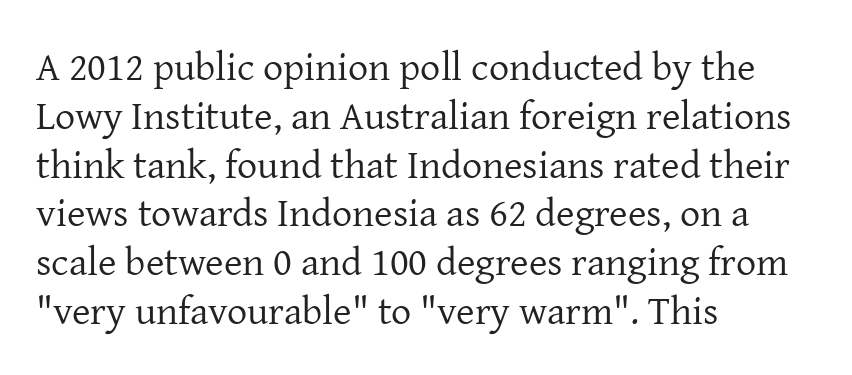
{"serif": "yes", "italic": "no", "bold": "no", "weight": "regular", "width": "normal", "stroke_contrast": "low", "x_height": "medium", "monospaced": "no", "underline": "no", "align": "left", "line_spacing_ratio": 1.22, "letter_spacing": "normal", "letter_spacing_em": 0.0, "glyph_px": 40}
